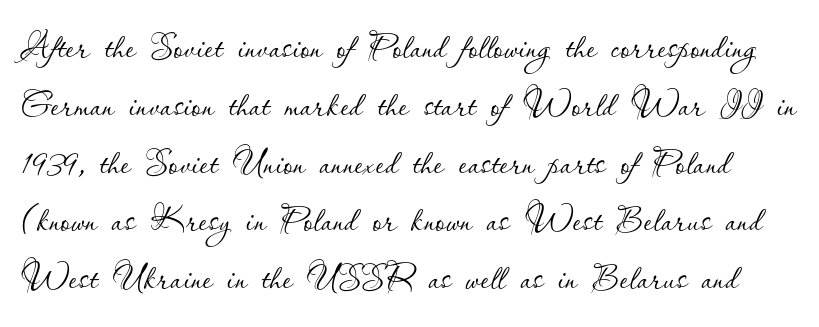
{"bold": "no", "weight": "thin", "width": "normal", "stroke_contrast": "low", "x_height": "small", "monospaced": "no", "underline": "no", "line_spacing_ratio": 1.23, "letter_spacing": "normal", "letter_spacing_em": 0.0, "glyph_px": 47}
